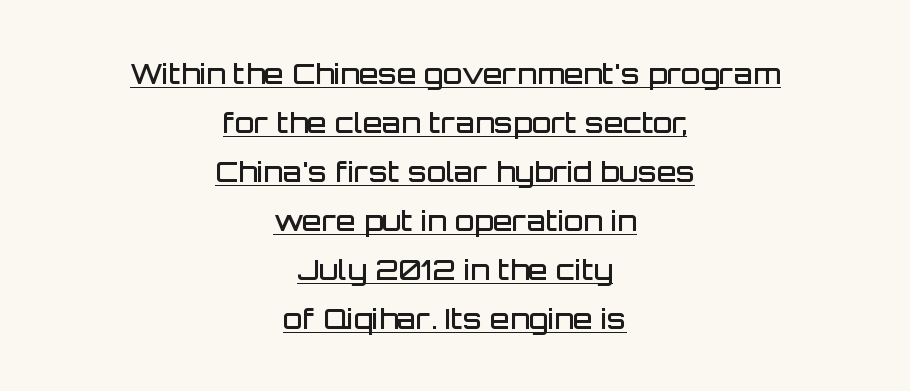
The passage shown has conventional tracking throughout. The glyphs in this specimen are sans serif. Each letter keeps its own natural width here, so spacing adapts to shape. The lines in this sample share a center point and differ in where they start and stop. Underlined type. The font's upright variant was chosen for this text.
